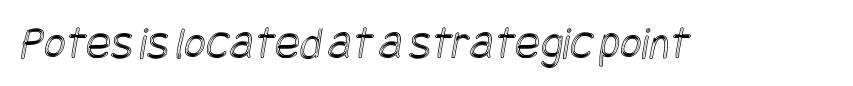
{"width": "condensed", "x_height": "large", "underline": "no", "letter_spacing": "normal", "letter_spacing_em": 0.0, "glyph_px": 47}
